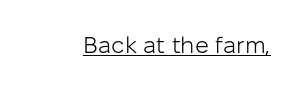
Students, observe the line beneath the letters — that is underlining. You can tell it's not italic because the verticals are truly vertical. Stems here are at most as thick as an everyday book face. Between one letter and the next there's only the usual sliver of space.
